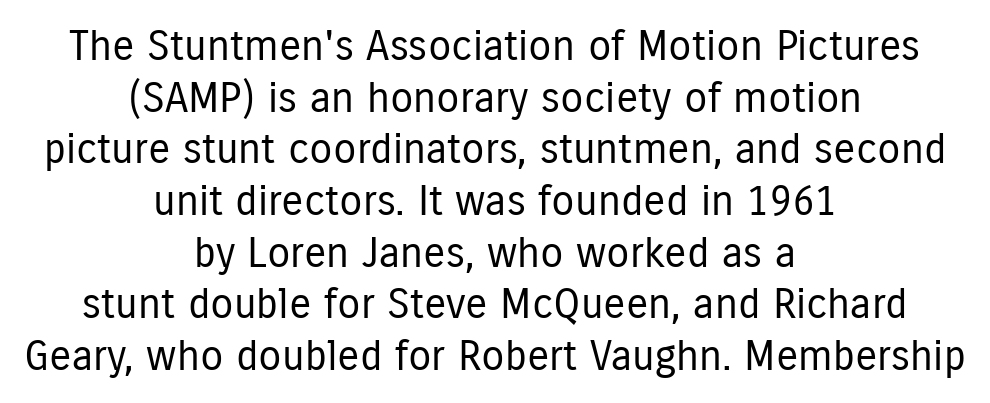
The image shows 42 px regular-weight, condensed sans-serif type, upright; set centered, line spacing 1.23x, normal letter spacing, not underlined; low stroke contrast and a medium x-height.
